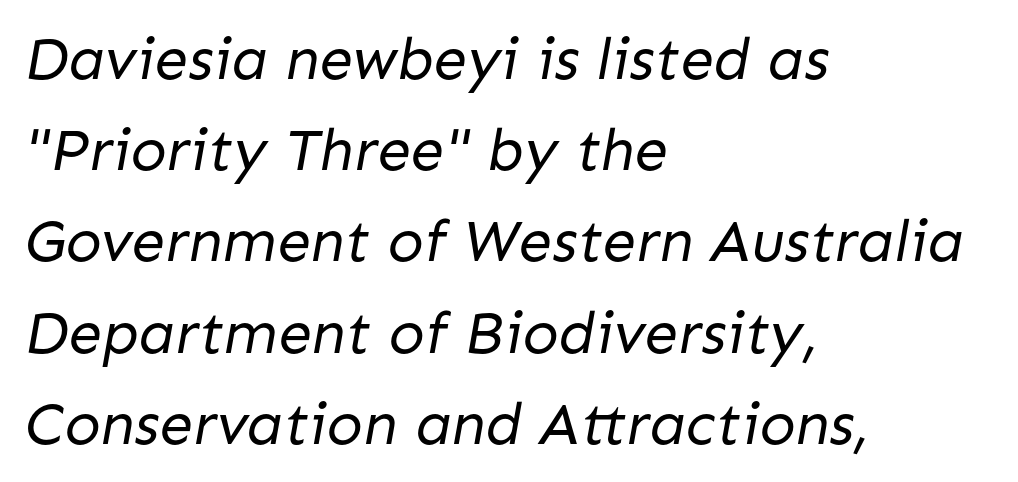
The image shows 60 px regular-weight sans-serif type; set left-aligned, normal line spacing (1.52x), normal letter spacing, not underlined; low stroke contrast and a medium x-height.
